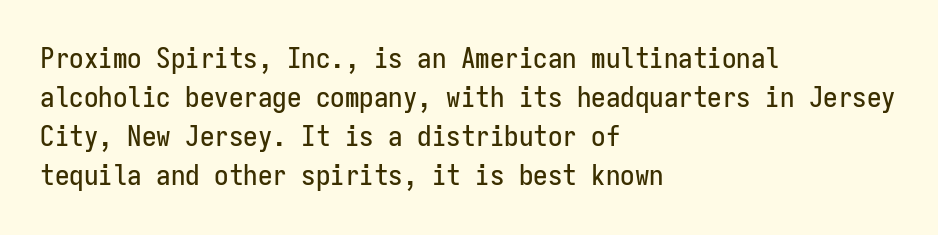
The image shows 29 px condensed sans-serif type, upright, monospaced; set left-aligned, normal line spacing (1.35x), normal letter spacing, not underlined; low stroke contrast and a medium x-height.
